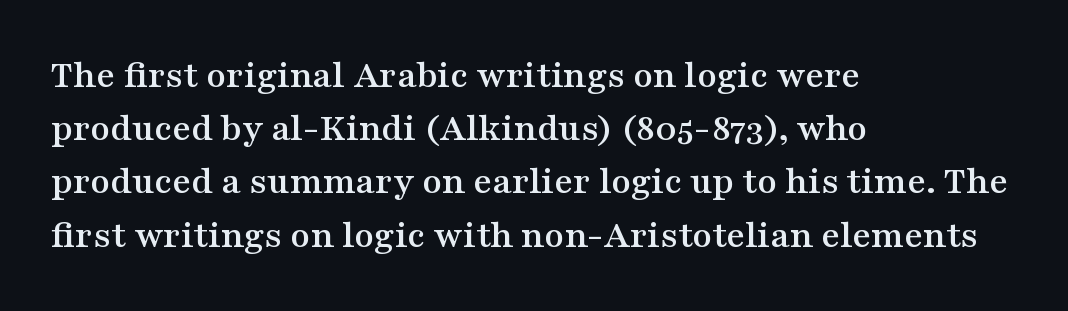
Words float on clear page, feet unadorned. Designer's note — italics off, roman on. Each letter keeps its own natural width here, so spacing adapts to shape. The rendering keeps characters at their native spacing. The vertical gap from one line to the next is medium. Short and long lines alike share a common starting point at left.
